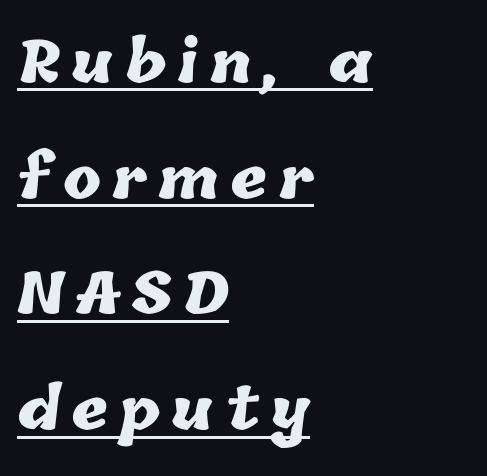
Q: Is the text bold? A: Yes.
Q: Is the text underlined? A: Yes.
Q: How is the paragraph aligned? A: Left-aligned.
Q: Is the spacing between lines tight, normal or loose? A: Loose.
Q: Width (condensed, normal, or wide)? A: Normal.
Q: Stroke contrast? A: Low.
Q: x-height? A: Medium.
Q: Monospaced? A: No.
